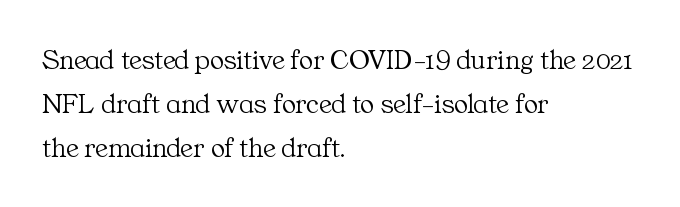
Q: Is the text bold? A: No.
Q: Is the text italic (slanted)? A: No, it is upright.
Q: Is the typeface a serif or a sans-serif typeface? A: Serif.
Q: Is the text underlined? A: No.
Q: How is the paragraph aligned? A: Left-aligned.
Q: Is the spacing between letters normal or unusually wide? A: Normal.
Q: Is the spacing between lines tight, normal or loose? A: Normal.
Q: Width (condensed, normal, or wide)? A: Normal.
Q: Stroke contrast? A: Medium.
Q: x-height? A: Medium.
Q: Monospaced? A: No.
